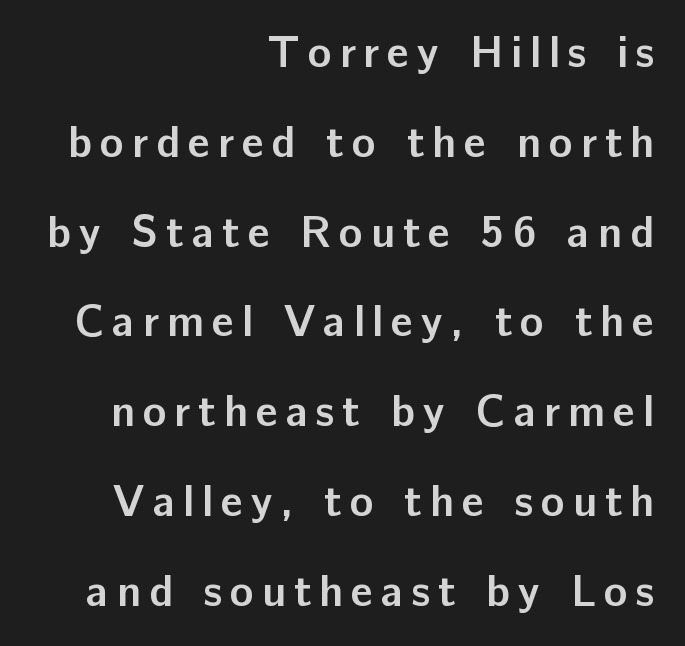
The image shows 44 px semibold sans-serif type, upright; set right-aligned, loose line spacing (2.04x), not underlined; low stroke contrast and a medium x-height.
